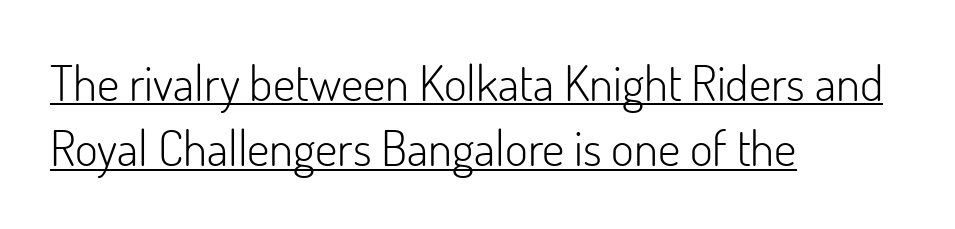
{"serif": "no", "italic": "no", "bold": "no", "weight": "light", "width": "normal", "stroke_contrast": "low", "x_height": "small", "monospaced": "no", "underline": "yes", "align": "left", "line_spacing": "normal", "line_spacing_ratio": 1.33, "letter_spacing": "normal", "letter_spacing_em": 0.0, "glyph_px": 49}
